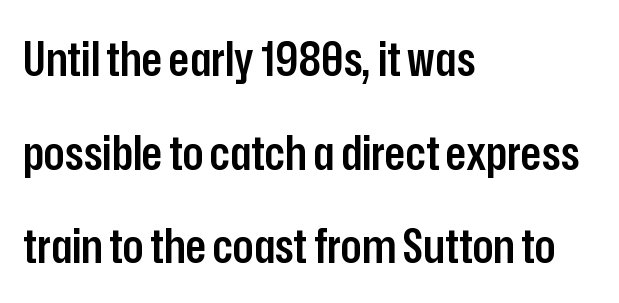
Q: Is the text bold? A: Semi-bold.
Q: Is the text italic (slanted)? A: No, it is upright.
Q: Is the typeface a serif or a sans-serif typeface? A: Sans-serif.
Q: Is the text underlined? A: No.
Q: How is the paragraph aligned? A: Left-aligned.
Q: Is the spacing between letters normal or unusually wide? A: Normal.
Q: Is the spacing between lines tight, normal or loose? A: Loose.
Q: Width (condensed, normal, or wide)? A: Condensed.
Q: Stroke contrast? A: Low.
Q: x-height? A: Medium.
Q: Monospaced? A: No.
